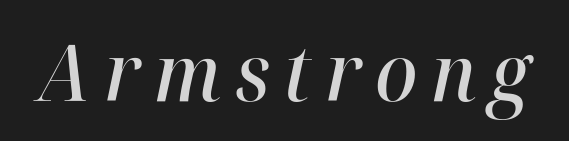
The face used here is proportionally spaced, like ordinary book or web type. Words float on clear page, feet unadorned. The passage shown leans; its letterforms are oblique. The sample has been set in demibold, a notch under bold.
